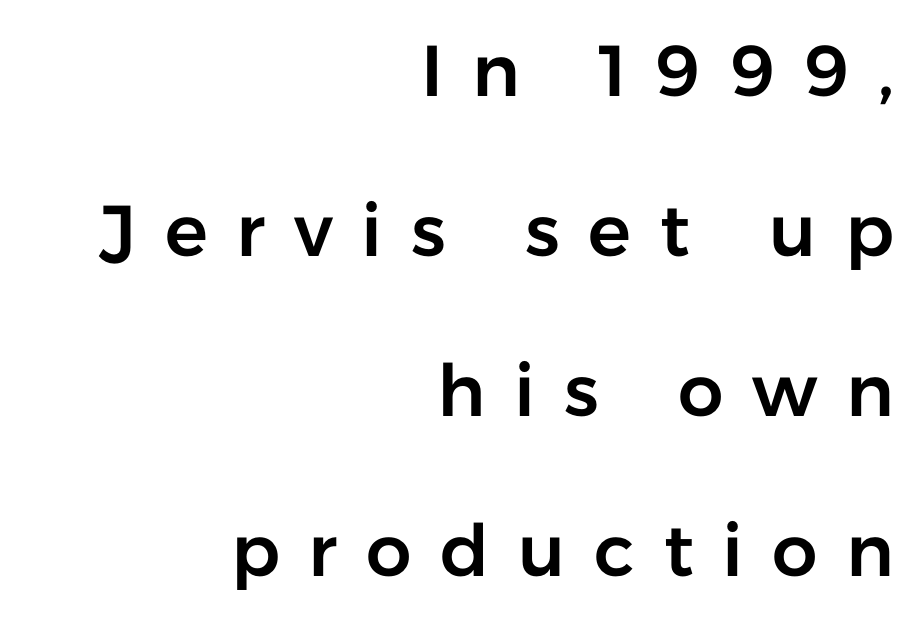
{"serif": "no", "italic": "no", "width": "normal", "stroke_contrast": "low", "x_height": "medium", "monospaced": "no", "underline": "no", "align": "right", "line_spacing": "loose", "line_spacing_ratio": 2.22, "letter_spacing": "wide", "letter_spacing_em": 0.4, "glyph_px": 72}
